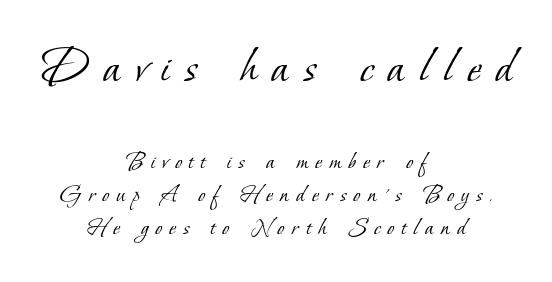
Q: Is the text bold? A: No.
Q: Is the typeface a serif or a sans-serif typeface? A: Serif.
Q: Is the text underlined? A: No.
Q: How is the paragraph aligned? A: Centered.
Q: Is the spacing between letters normal or unusually wide? A: Unusually wide.
Q: Is the spacing between lines tight, normal or loose? A: Normal.
Q: Which block of text is set in a larger size, the first (top) or the second (bottom)? A: The first (top) one.
Q: Width (condensed, normal, or wide)? A: Normal.
Q: Stroke contrast? A: Low.
Q: x-height? A: Small.
Q: Monospaced? A: No.
